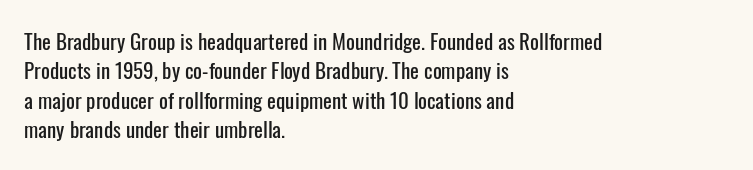
{"italic": "no", "underline": "no", "align": "left", "line_spacing": "normal", "line_spacing_ratio": 1.4, "letter_spacing": "normal", "letter_spacing_em": 0.0, "glyph_px": 21}
